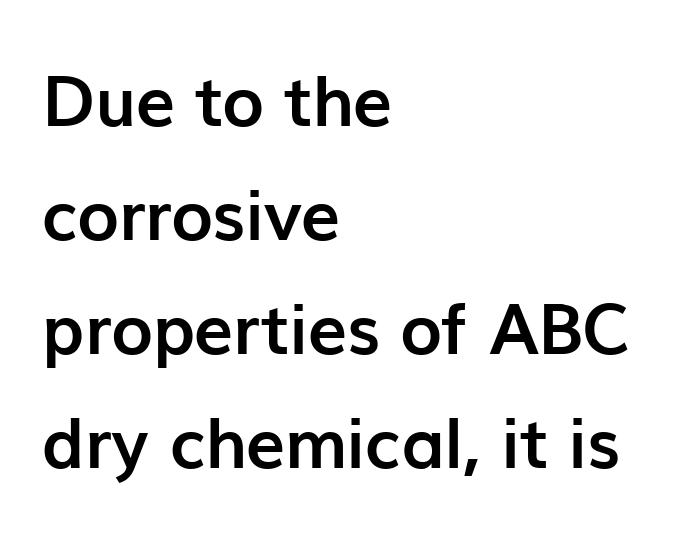
The image shows 70 px semibold sans-serif type, upright; set left-aligned, normal line spacing (1.63x), normal letter spacing, not underlined; low stroke contrast and a medium x-height.
